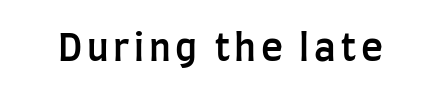
{"serif": "no", "italic": "no", "bold": "semi", "weight": "semibold", "width": "condensed", "stroke_contrast": "low", "x_height": "large", "monospaced": "no", "underline": "no", "glyph_px": 37}
